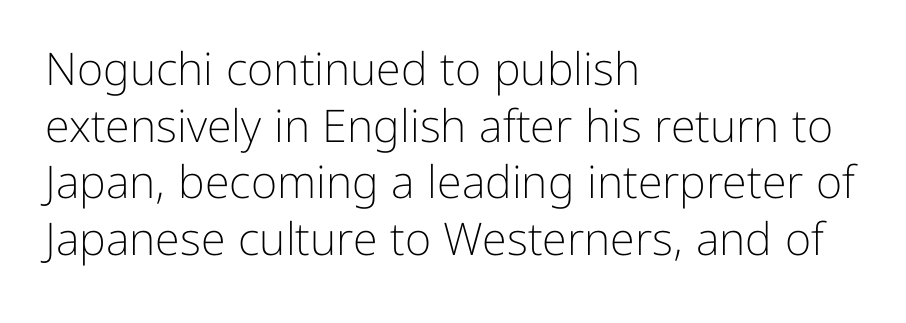
The image shows 45 px light sans-serif type, upright; set left-aligned, normal line spacing (1.26x), normal letter spacing, not underlined; low stroke contrast and a medium x-height.
